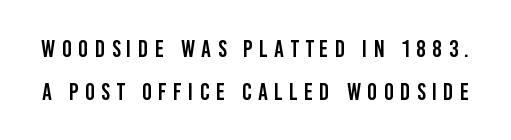
{"italic": "no", "underline": "no", "line_spacing_ratio": 1.78, "letter_spacing": "wide", "letter_spacing_em": 0.26, "glyph_px": 24}
